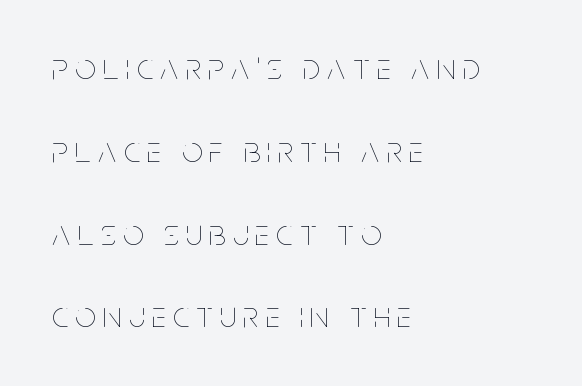
Q: Is the text bold? A: No.
Q: Is the text italic (slanted)? A: No, it is upright.
Q: Is the text underlined? A: No.
Q: How is the paragraph aligned? A: Left-aligned.
Q: Is the spacing between letters normal or unusually wide? A: Unusually wide.
Q: Is the spacing between lines tight, normal or loose? A: Loose.
Q: Width (condensed, normal, or wide)? A: Condensed.
Q: Stroke contrast? A: Low.
Q: x-height? A: Large.
Q: Monospaced? A: No.
